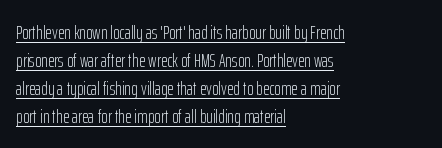
The image shows 20 px text type, upright; set left-aligned, normal line spacing (1.4x), normal letter spacing, underlined.
